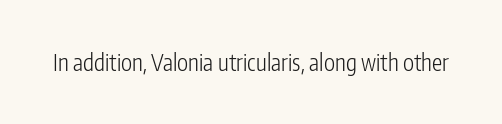
The type is set solid horizontally, with unmodified tracking. Words float on clear page, feet unadorned. A quiet, ordinary-to-light weight characterises the typeface. The type sits square on the baseline with zero lean.
